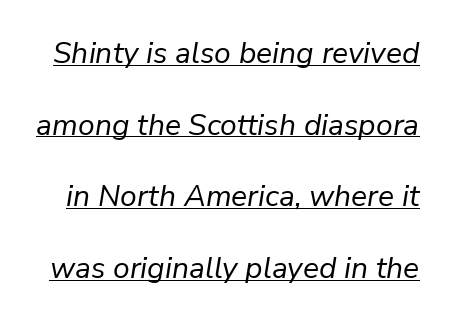
The image shows 30 px regular-weight type, italic (leaning right); set loose line spacing (2.39x), normal letter spacing, underlined; low stroke contrast and a medium x-height.
